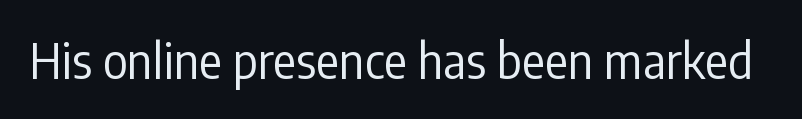
{"serif": "no", "italic": "no", "bold": "no", "weight": "regular", "width": "condensed", "stroke_contrast": "low", "x_height": "medium", "monospaced": "no", "underline": "no", "letter_spacing": "normal", "letter_spacing_em": 0.0, "glyph_px": 48}
